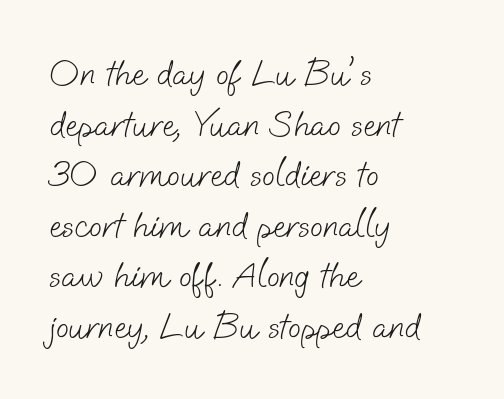
The image shows 38 px light sans-serif type; set left-aligned, normal line spacing (1.33x), normal letter spacing, not underlined; low stroke contrast and a small x-height.
